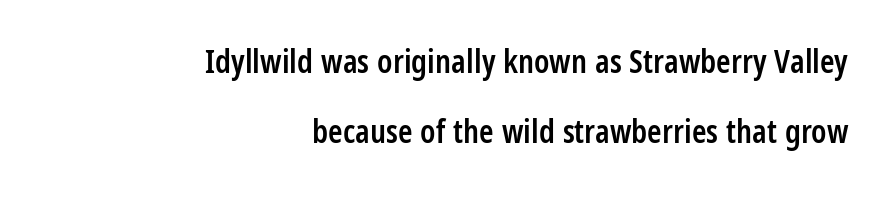
The image shows 33 px semibold, condensed sans-serif type, upright; set right-aligned, loose line spacing (2.12x), normal letter spacing, not underlined; low stroke contrast and a medium x-height.
